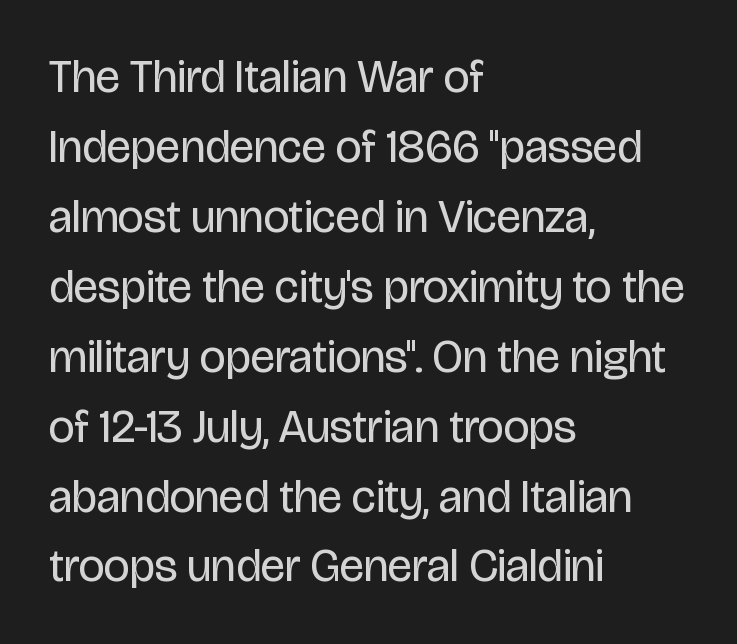
Does the copy run flush right? No — it runs flush left. Font category for this specimen: sans-serif. Weight: regular or lighter. A typesetter would call this zero additional tracking. Underlining? Definitely not there.
